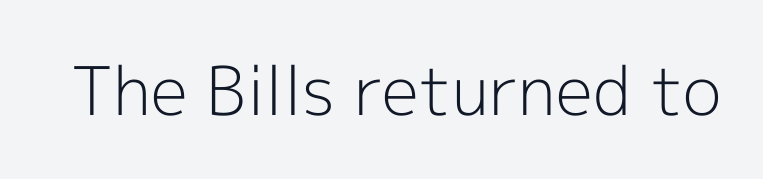
The image shows 67 px light sans-serif type, upright; set normal letter spacing, not underlined; a medium x-height.
